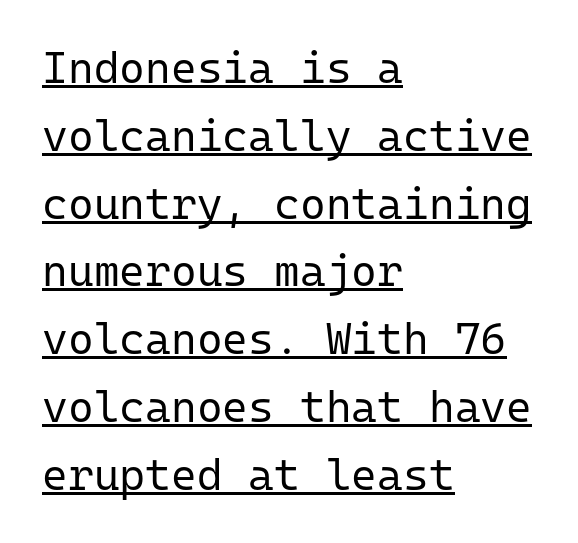
Note the uniform advance width — an 'i' takes as much space as an 'm'. Is the letter spacing exaggerated? No — it looks like the ordinary default. This is roman type, the default non-slanted kind. The font family rendered here belongs to the sans-serif group. Typeset ragged right — the left edge is the straight one. Weight: in the light-to-regular range.
